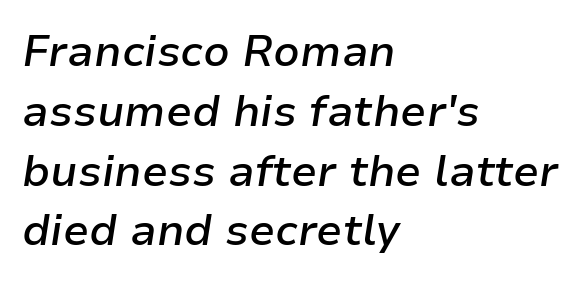
A bare baseline throughout the passage. The passage shown has conventional tracking throughout. You could not count columns in this text — the font is proportionally spaced. Emphasis by weight is partial: semibold.
